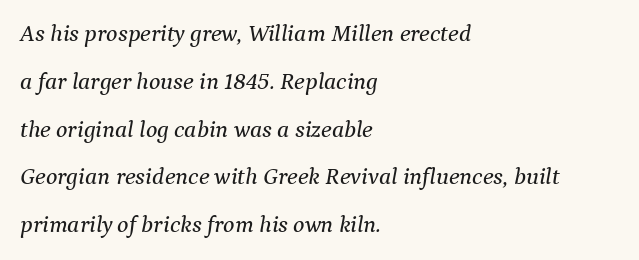
It's the slanting kind of type. Compared with typical paragraphs, the rows here are farther apart. Nobody touched the tracking dial on this one. The paragraph shown leans on its left margin. Check the space under the baseline: it is left empty.
